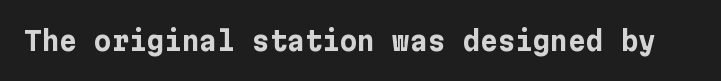
What stands out about the letter spacing? Nothing — it is the standard amount. No italicization has been applied; the sample stays upright. The gap between lines stays unmarked. Thick stems and heavy bowls — unmistakably bold.
